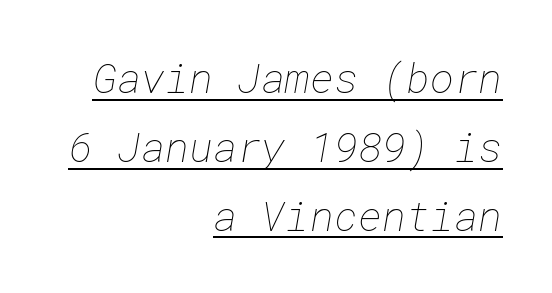
The image shows 41 px thin type; set right-aligned, normal line spacing (1.68x), normal letter spacing, underlined; low stroke contrast and a medium x-height.
